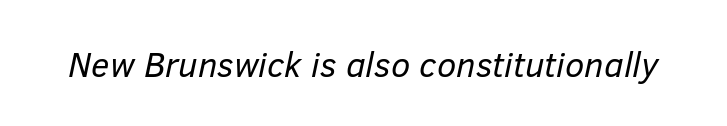
The image shows 35 px regular-weight type, italic (leaning right); set normal letter spacing, not underlined; low stroke contrast and a medium x-height.
